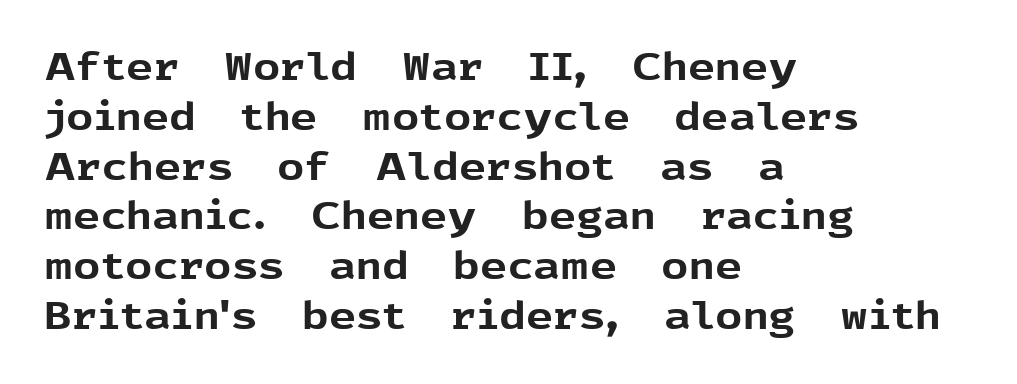
Q: Is the text bold? A: Yes.
Q: Is the text italic (slanted)? A: No, it is upright.
Q: Is the typeface a serif or a sans-serif typeface? A: Sans-serif.
Q: Is the text underlined? A: No.
Q: How is the paragraph aligned? A: Left-aligned.
Q: Is the spacing between letters normal or unusually wide? A: Normal.
Q: Is the spacing between lines tight, normal or loose? A: Normal.
Q: Width (condensed, normal, or wide)? A: Normal.
Q: x-height? A: Medium.
Q: Monospaced? A: No.
